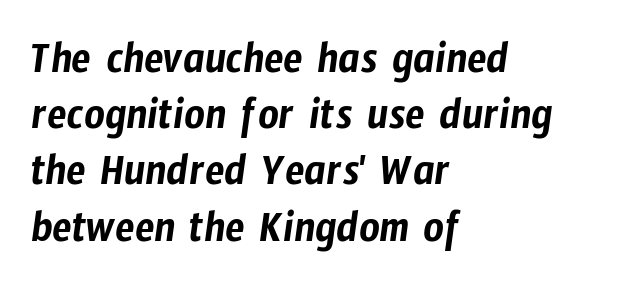
Q: Is the typeface a serif or a sans-serif typeface? A: Sans-serif.
Q: Is the text underlined? A: No.
Q: How is the paragraph aligned? A: Left-aligned.
Q: Is the spacing between letters normal or unusually wide? A: Normal.
Q: Is the spacing between lines tight, normal or loose? A: Normal.
Q: Width (condensed, normal, or wide)? A: Condensed.
Q: Stroke contrast? A: Low.
Q: x-height? A: Medium.
Q: Monospaced? A: No.
